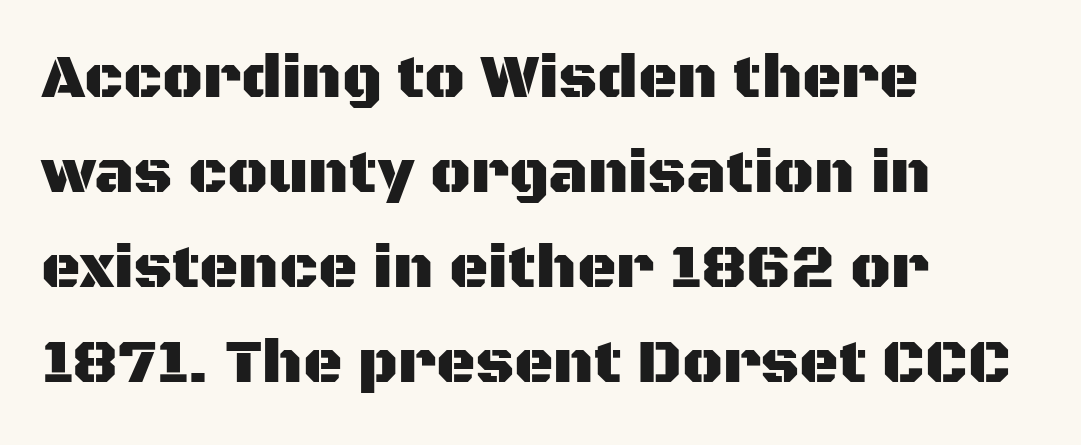
{"serif": "no", "italic": "no", "width": "normal", "stroke_contrast": "medium", "x_height": "large", "monospaced": "no", "underline": "no", "align": "left", "line_spacing": "normal", "line_spacing_ratio": 1.56, "letter_spacing": "normal", "letter_spacing_em": 0.0, "glyph_px": 61}
